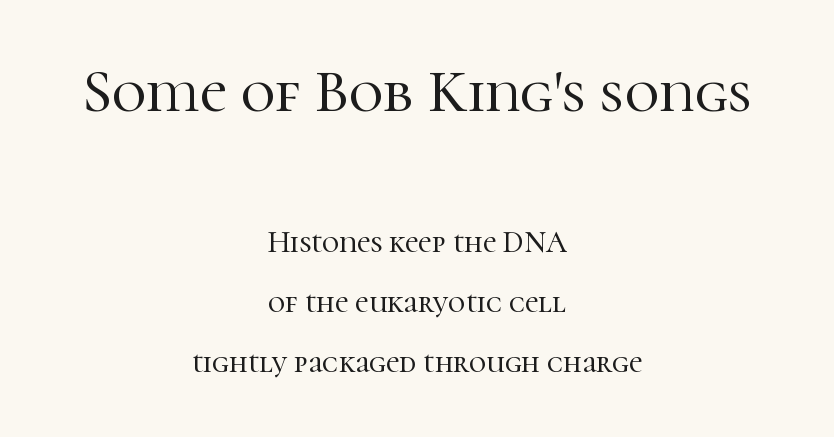
Q: Is the text italic (slanted)? A: No, it is upright.
Q: Is the typeface a serif or a sans-serif typeface? A: Serif.
Q: Is the text underlined? A: No.
Q: How is the paragraph aligned? A: Centered.
Q: Is the spacing between letters normal or unusually wide? A: Normal.
Q: Is the spacing between lines tight, normal or loose? A: Loose.
Q: Which block of text is set in a larger size, the first (top) or the second (bottom)? A: The first (top) one.
Q: Width (condensed, normal, or wide)? A: Normal.
Q: Stroke contrast? A: High.
Q: x-height? A: Medium.
Q: Monospaced? A: No.
